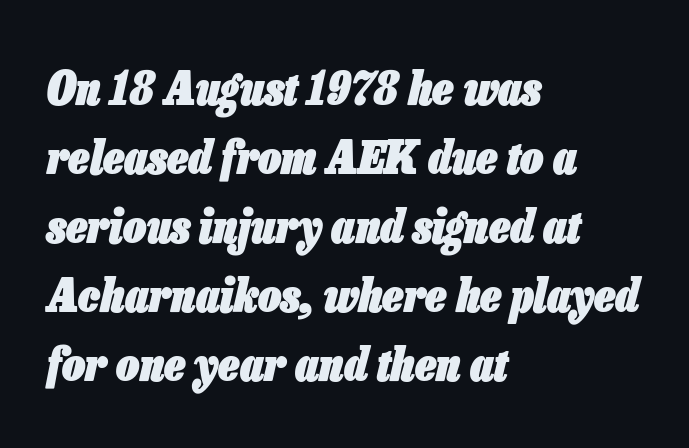
The image shows 46 px heavy, condensed type, italic (leaning right); set left-aligned, normal line spacing (1.5x), normal letter spacing, not underlined; low stroke contrast and a medium x-height.
